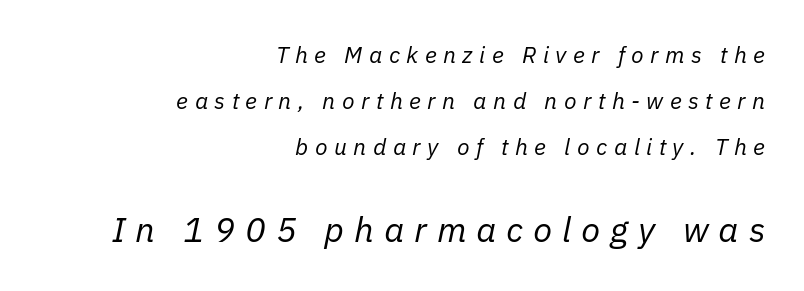
The image shows 35 px regular-weight type, italic (leaning right); set right-aligned, loose line spacing (2.01x), unusually wide letter spacing (+0.28 em), not underlined; the second (bottom) block is 1.52x larger; low stroke contrast and a medium x-height.
